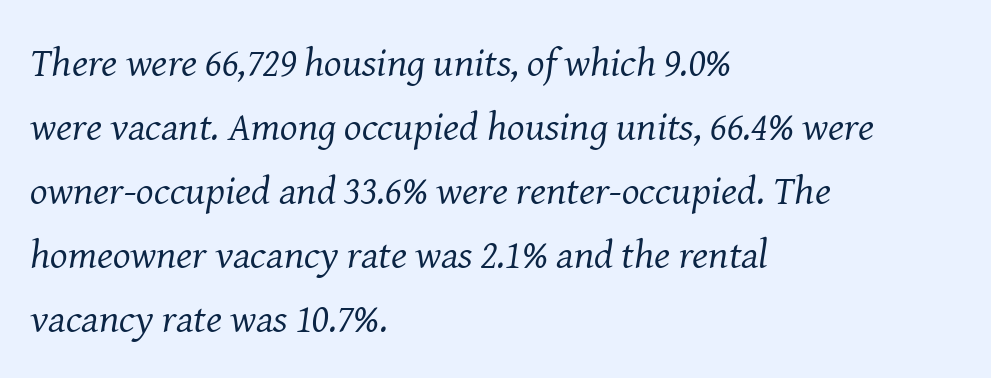
Q: Is the text bold? A: No.
Q: Is the text italic (slanted)? A: Yes, it leans right by about 8 degrees.
Q: Is the typeface a serif or a sans-serif typeface? A: Serif.
Q: Is the text underlined? A: No.
Q: How is the paragraph aligned? A: Left-aligned.
Q: Is the spacing between letters normal or unusually wide? A: Normal.
Q: Is the spacing between lines tight, normal or loose? A: Normal.
Q: Width (condensed, normal, or wide)? A: Normal.
Q: Stroke contrast? A: Medium.
Q: x-height? A: Medium.
Q: Monospaced? A: No.
